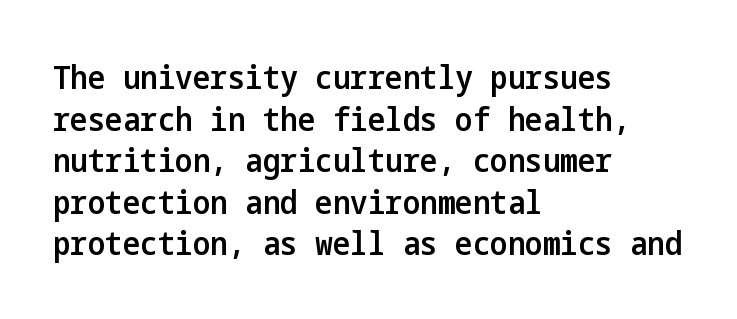
This is sans-serif lettering, the kind often seen on screens and signage. The designer left line spacing at the default. Typographic density is moderately raised because the face is semibold. Italic? Not at all — the glyphs are vertical.
